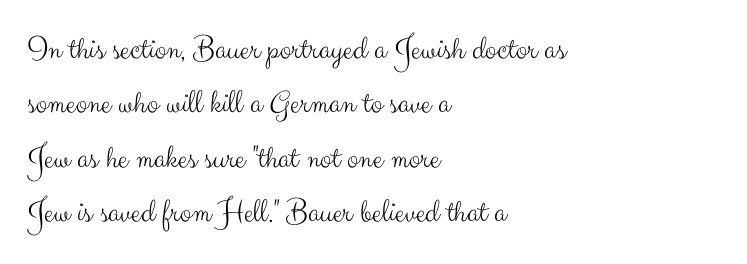
Q: Is the text bold? A: No.
Q: Is the text italic (slanted)? A: Yes.
Q: Is the typeface a serif or a sans-serif typeface? A: Sans-serif.
Q: Is the text underlined? A: No.
Q: How is the paragraph aligned? A: Left-aligned.
Q: Is the spacing between letters normal or unusually wide? A: Normal.
Q: Is the spacing between lines tight, normal or loose? A: Normal.
Q: Width (condensed, normal, or wide)? A: Normal.
Q: Stroke contrast? A: Medium.
Q: x-height? A: Small.
Q: Monospaced? A: No.
